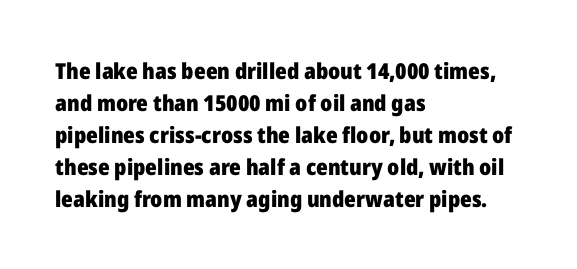
{"italic": "no", "bold": "yes", "underline": "no", "align": "left", "line_spacing": "normal", "line_spacing_ratio": 1.45, "letter_spacing": "normal", "letter_spacing_em": 0.0, "glyph_px": 22}
